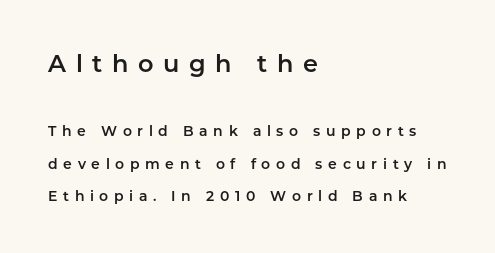
Words appear elongated and porous because spacing is wide. Type size steps down from the first block to the second. The letters stand straight up with perfectly vertical stems. A student would call this left alignment; a typographer would say flush left, rag right. Beneath every word, the page is bare.
